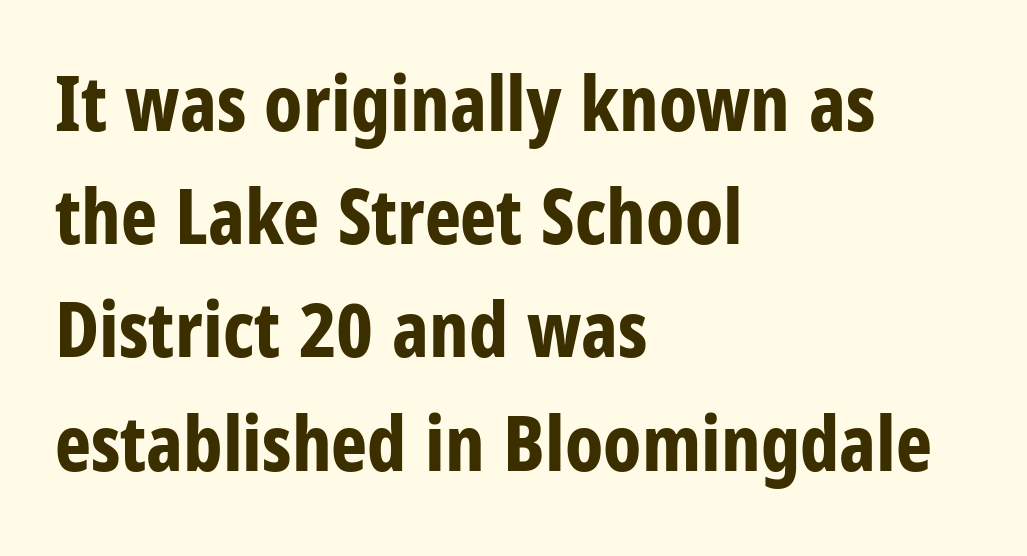
The image shows 77 px bold, condensed sans-serif type, upright; set left-aligned, normal line spacing (1.47x), normal letter spacing, not underlined; low stroke contrast and a large x-height.
